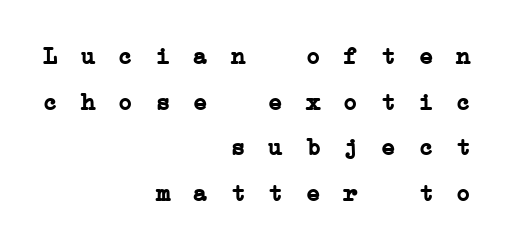
The baseline area is clear. Which margin do the lines hug? The right one — the left edge is uneven. Set as a true bold cut, around the 700 mark. The vertical gap from one line to the next is large. Honestly, the letter spacing is so wide it's the main thing you notice.
